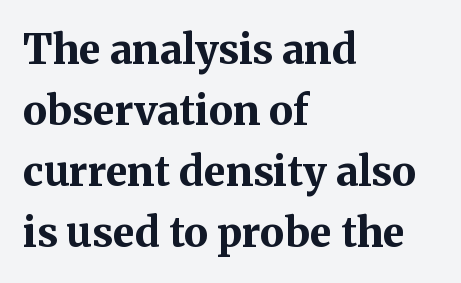
This rendering leaves character spacing at its baseline value. Glance below the letters and you will spot only blank space. These lines are set flush left with a ragged right edge. Is this a fixed-width face? No — the glyphs have proportional, varying widths. Italic? Not at all — the glyphs are vertical.
